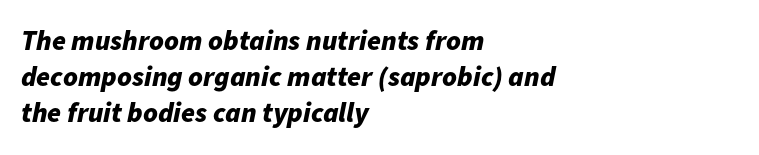
{"italic": "yes", "lean": "right", "slant_degrees": 11, "bold": "yes", "weight": "bold", "width": "normal", "stroke_contrast": "low", "x_height": "medium", "monospaced": "no", "underline": "no", "align": "left", "line_spacing": "normal", "line_spacing_ratio": 1.28, "letter_spacing": "normal", "letter_spacing_em": 0.0, "glyph_px": 28}
